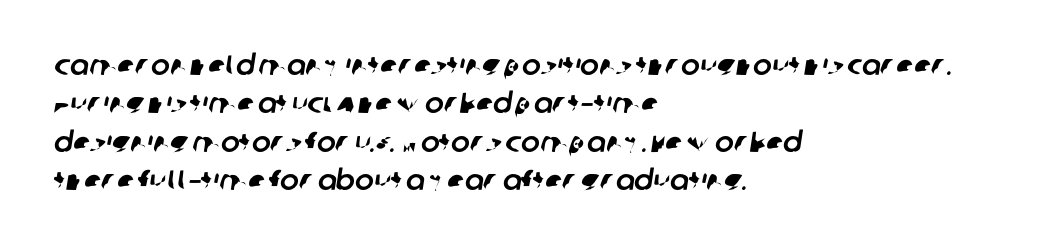
Q: Is the typeface a serif or a sans-serif typeface? A: Sans-serif.
Q: Is the text underlined? A: No.
Q: How is the paragraph aligned? A: Left-aligned.
Q: Is the spacing between letters normal or unusually wide? A: Normal.
Q: Is the spacing between lines tight, normal or loose? A: Normal.
Q: Width (condensed, normal, or wide)? A: Normal.
Q: Stroke contrast? A: Low.
Q: x-height? A: Large.
Q: Monospaced? A: No.
